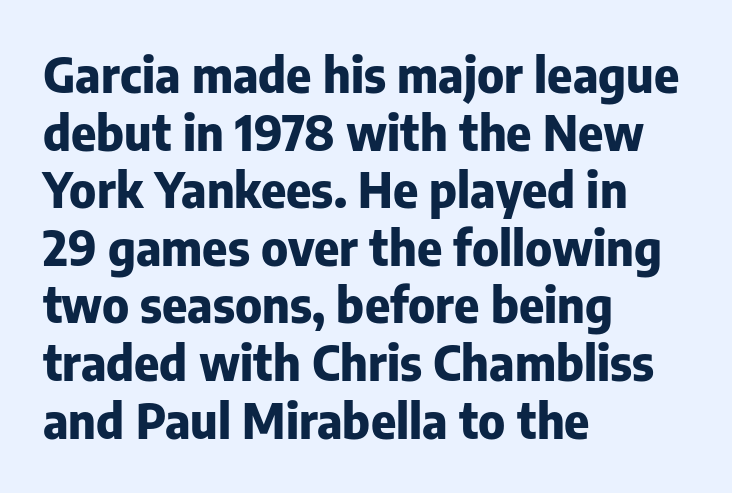
The image shows 48 px heavy sans-serif type, upright; set left-aligned, line spacing 1.2x, normal letter spacing, not underlined; low stroke contrast and a medium x-height.
